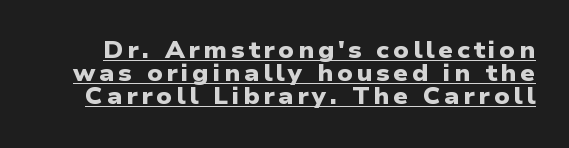
{"bold": "yes", "underline": "yes", "line_spacing": "tight", "line_spacing_ratio": 1.01, "glyph_px": 23}
